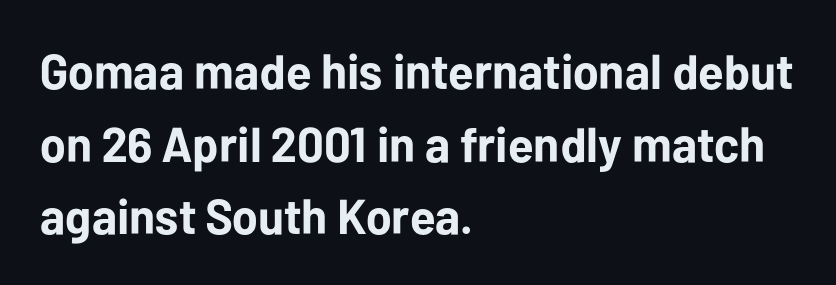
Successive baselines arrive at the customary interval. Has an underline been added? It has not. Examine the stroke ends and you'll find no serifs. Is this a fixed-width face? No — the glyphs have proportional, varying widths. The type is set solid horizontally, with unmodified tracking. Posture: straight, roman, zero tilt.
